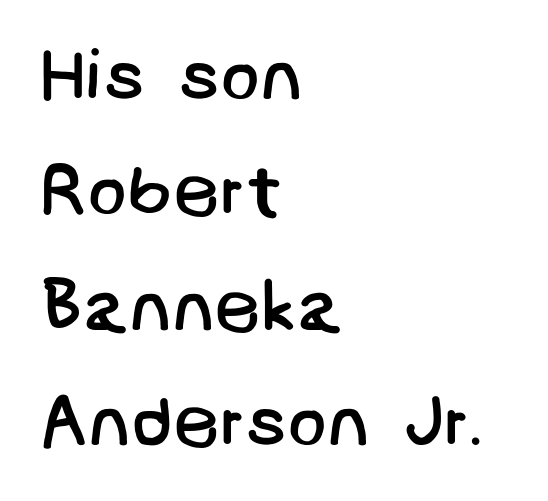
The image shows 73 px regular-weight sans-serif type; set left-aligned, normal line spacing (1.58x), normal letter spacing, not underlined; low stroke contrast and a large x-height.
